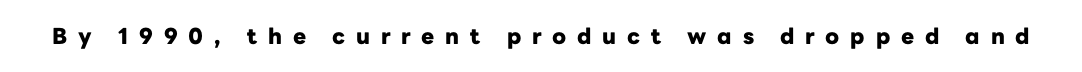
Q: Is the text bold? A: Yes.
Q: Is the text italic (slanted)? A: No, it is upright.
Q: Is the text underlined? A: No.
Q: Is the spacing between letters normal or unusually wide? A: Unusually wide.
